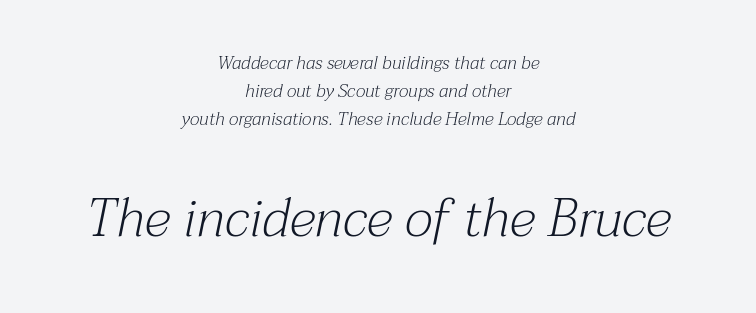
{"serif": "yes", "italic": "yes", "lean": "right", "slant_degrees": 12, "bold": "no", "weight": "light", "width": "normal", "stroke_contrast": "medium", "x_height": "medium", "monospaced": "no", "underline": "no", "align": "center", "line_spacing": "normal", "line_spacing_ratio": 1.55, "letter_spacing": "normal", "letter_spacing_em": 0.0, "larger_block": "second", "size_ratio": 2.94, "glyph_px": 53}
